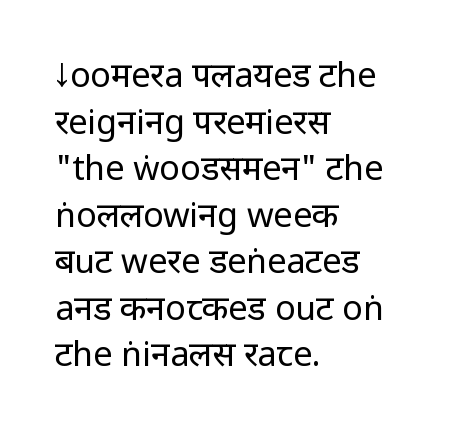
The image shows 34 px regular-weight, condensed sans-serif type, upright; set left-aligned, normal line spacing (1.37x), normal letter spacing, not underlined; low stroke contrast and a large x-height.
